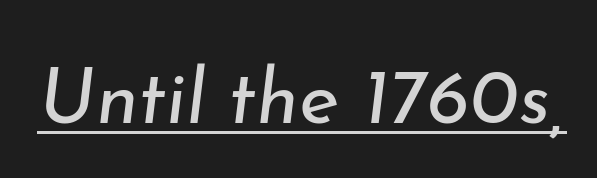
Somebody hit Ctrl+U on this one — the words are underlined. Do the characters align in a grid? No, the font is proportional. In terms of posture, this sample is oblique. Tracking here is standard; glyphs follow each other at the usual distance. The passage shown is not bold in any degree.
